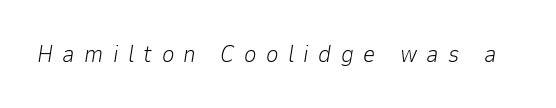
The specimen reads as italic at a glance. Any mark beneath the type? The region is blank. Caption: expanded tracking, letters set apart. Summary of weight: not heavy and not bold.
